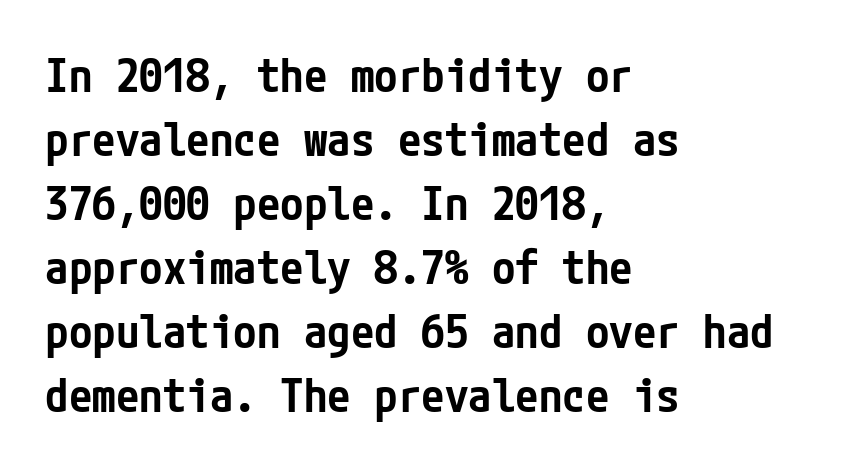
Q: Is the text bold? A: Semi-bold.
Q: Is the text italic (slanted)? A: No, it is upright.
Q: Is the typeface a serif or a sans-serif typeface? A: Sans-serif.
Q: Is the text underlined? A: No.
Q: How is the paragraph aligned? A: Left-aligned.
Q: Is the spacing between letters normal or unusually wide? A: Normal.
Q: Is the spacing between lines tight, normal or loose? A: Normal.
Q: Width (condensed, normal, or wide)? A: Condensed.
Q: Stroke contrast? A: Low.
Q: x-height? A: Medium.
